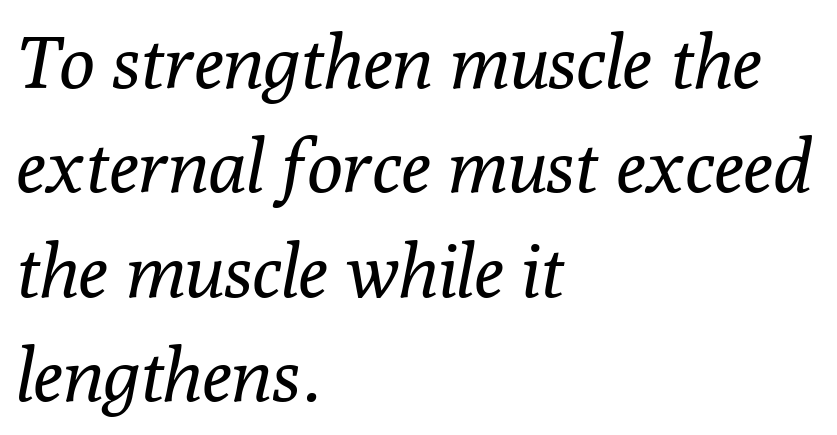
The image shows 74 px regular-weight serif type, italic (leaning right); set left-aligned, normal line spacing (1.41x), normal letter spacing, not underlined; low stroke contrast and a medium x-height.
